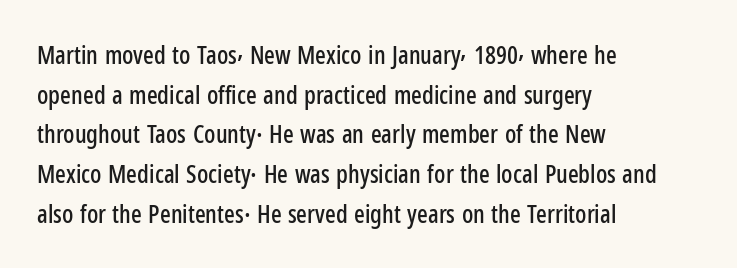
The image shows 25 px text type, upright; set left-aligned, normal line spacing (1.59x), normal letter spacing, not underlined.
